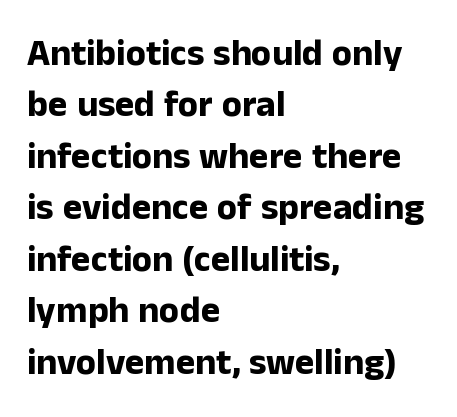
{"serif": "no", "italic": "no", "bold": "yes", "weight": "bold", "width": "normal", "stroke_contrast": "low", "x_height": "medium", "monospaced": "no", "underline": "no", "align": "left", "line_spacing": "normal", "line_spacing_ratio": 1.39, "letter_spacing": "normal", "letter_spacing_em": 0.0, "glyph_px": 37}
